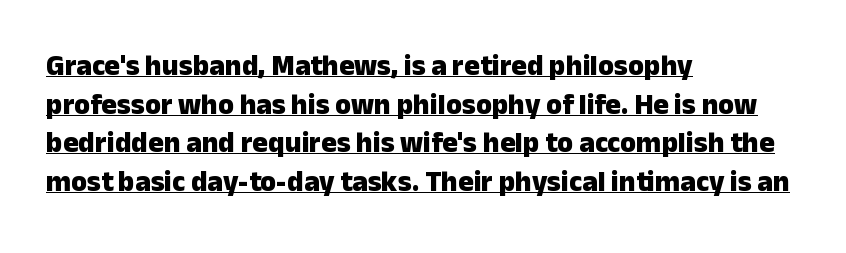
These lines are rendered in a variable-pitch font. The ragged edge is on the right, which tells us the setting is flush left. What decoration does the sample have? An underline. The tracking reads as untouched default to a designer's eye.
